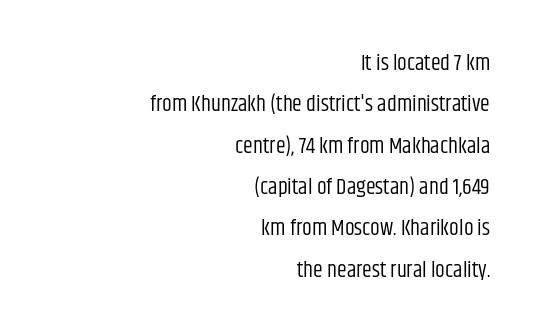
Q: Is the text bold? A: No.
Q: Is the text italic (slanted)? A: No, it is upright.
Q: Is the text underlined? A: No.
Q: How is the paragraph aligned? A: Right-aligned.
Q: Is the spacing between letters normal or unusually wide? A: Normal.
